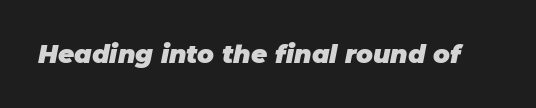
These words are printed bold, with thick strokes throughout. The letterforms sit shoulder to shoulder at normal distance. Style check: oblique. The words here are not underlined.
